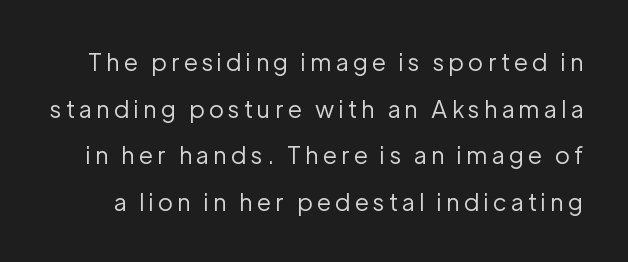
{"italic": "no", "bold": "no", "underline": "no", "line_spacing": "loose", "line_spacing_ratio": 1.94, "glyph_px": 24}
